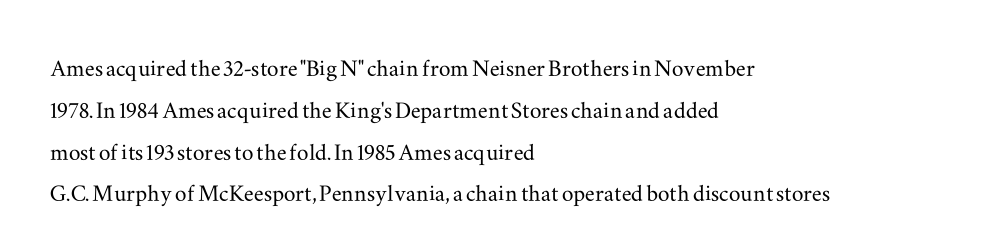
Q: Is the text italic (slanted)? A: No, it is upright.
Q: Is the typeface a serif or a sans-serif typeface? A: Serif.
Q: Is the text underlined? A: No.
Q: How is the paragraph aligned? A: Left-aligned.
Q: Is the spacing between letters normal or unusually wide? A: Normal.
Q: Is the spacing between lines tight, normal or loose? A: Normal.
Q: Width (condensed, normal, or wide)? A: Wide.
Q: Stroke contrast? A: Medium.
Q: x-height? A: Small.
Q: Monospaced? A: No.
